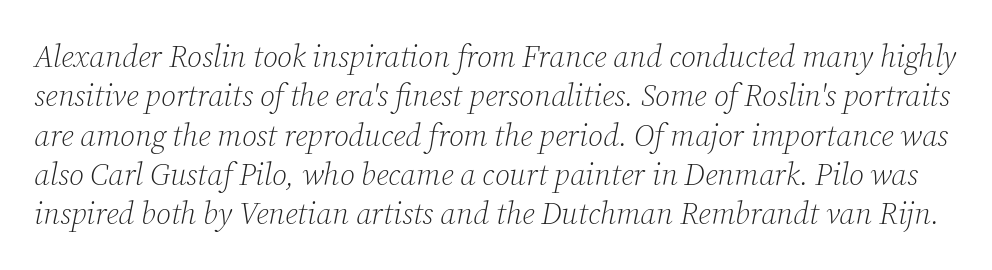
{"serif": "yes", "italic": "yes", "lean": "right", "slant_degrees": 12, "bold": "no", "weight": "light", "width": "normal", "stroke_contrast": "low", "x_height": "medium", "monospaced": "no", "underline": "no", "line_spacing": "normal", "line_spacing_ratio": 1.27, "letter_spacing": "normal", "letter_spacing_em": 0.0, "glyph_px": 31}
